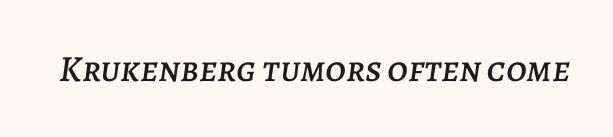
Q: Is the text italic (slanted)? A: Yes, it leans right by about 7 degrees.
Q: Is the text underlined? A: No.
Q: Is the spacing between letters normal or unusually wide? A: Normal.
Q: Width (condensed, normal, or wide)? A: Normal.
Q: Stroke contrast? A: Low.
Q: x-height? A: Large.
Q: Monospaced? A: No.
